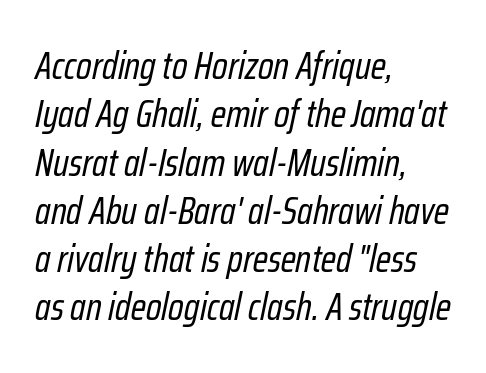
Q: Is the text bold? A: No.
Q: Is the text italic (slanted)? A: Yes, it leans right by about 12 degrees.
Q: Is the text underlined? A: No.
Q: How is the paragraph aligned? A: Left-aligned.
Q: Is the spacing between letters normal or unusually wide? A: Normal.
Q: Is the spacing between lines tight, normal or loose? A: Normal.
Q: Width (condensed, normal, or wide)? A: Condensed.
Q: Stroke contrast? A: Low.
Q: x-height? A: Medium.
Q: Monospaced? A: No.
